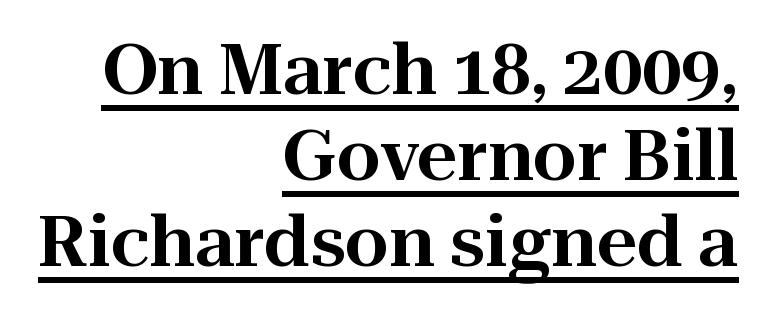
{"serif": "yes", "italic": "no", "width": "normal", "stroke_contrast": "high", "x_height": "medium", "monospaced": "no", "underline": "yes", "align": "right", "line_spacing_ratio": 1.23, "letter_spacing": "normal", "letter_spacing_em": 0.0, "glyph_px": 70}
